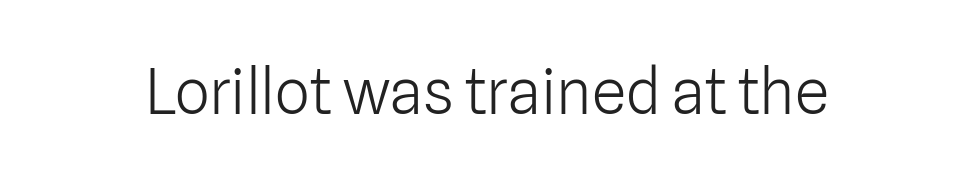
Look at the tracking — it's just the regular setting, nothing added. Proportional: the letters do not fall into vertical columns. Nothing heavy about these letters — not bold at all. The axis of the letterforms is exactly vertical.
